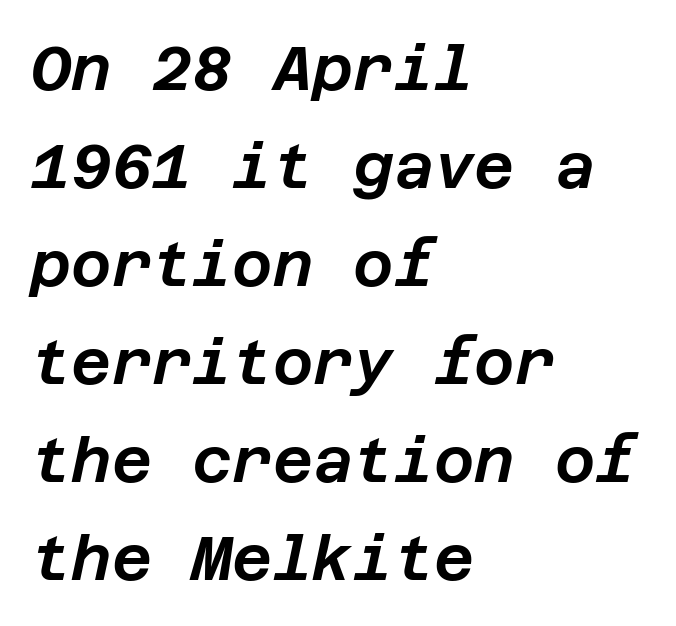
The image shows 62 px text type, italic (leaning right); set left-aligned, normal line spacing (1.58x), normal letter spacing, not underlined; low stroke contrast and a large x-height.
